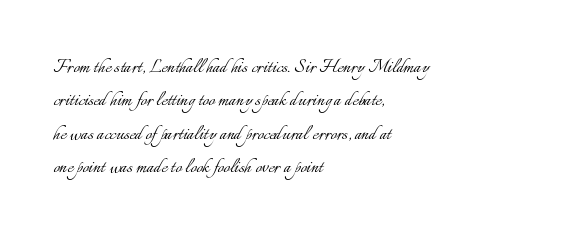
{"bold": "no", "underline": "no", "align": "left", "line_spacing": "normal", "line_spacing_ratio": 1.45, "letter_spacing": "normal", "letter_spacing_em": 0.0, "glyph_px": 23}
